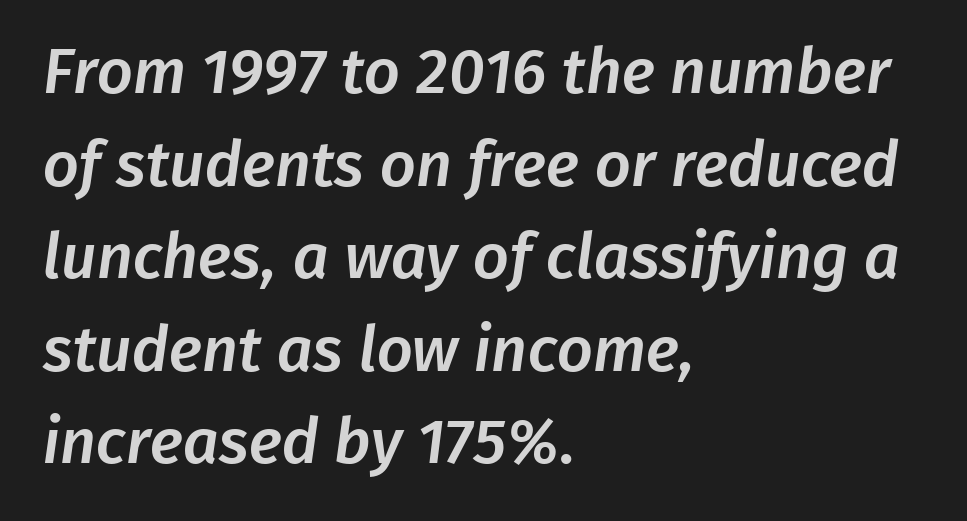
Alignment: flush left. Looks like regular typesetting: each glyph gets only the width it needs. The gap between lines stays unmarked. Successive baselines arrive at the customary interval. The characters display no serif detailing; their extremities are plain. You could call the tracking neutral — neither tight nor loose.
